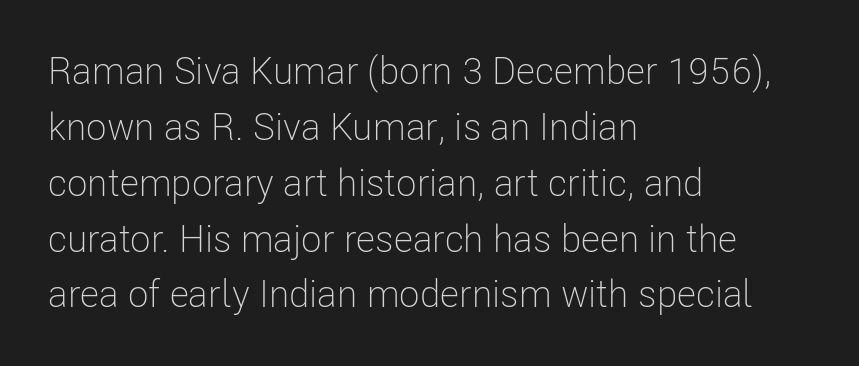
Q: Is the text bold? A: No.
Q: Is the text italic (slanted)? A: No, it is upright.
Q: Is the typeface a serif or a sans-serif typeface? A: Sans-serif.
Q: Is the text underlined? A: No.
Q: How is the paragraph aligned? A: Left-aligned.
Q: Is the spacing between letters normal or unusually wide? A: Normal.
Q: Is the spacing between lines tight, normal or loose? A: Normal.
Q: Width (condensed, normal, or wide)? A: Condensed.
Q: Stroke contrast? A: Low.
Q: x-height? A: Medium.
Q: Monospaced? A: No.
